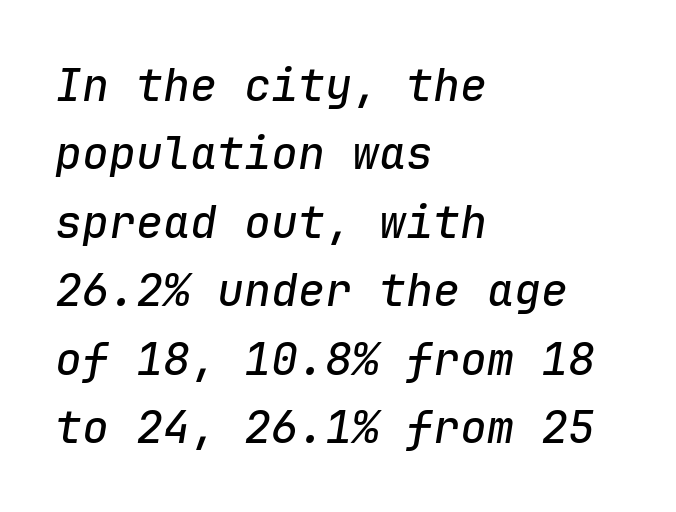
The image shows 45 px text type, italic (leaning right), monospaced; set left-aligned, normal line spacing (1.52x), normal letter spacing, not underlined; low stroke contrast and a medium x-height.
